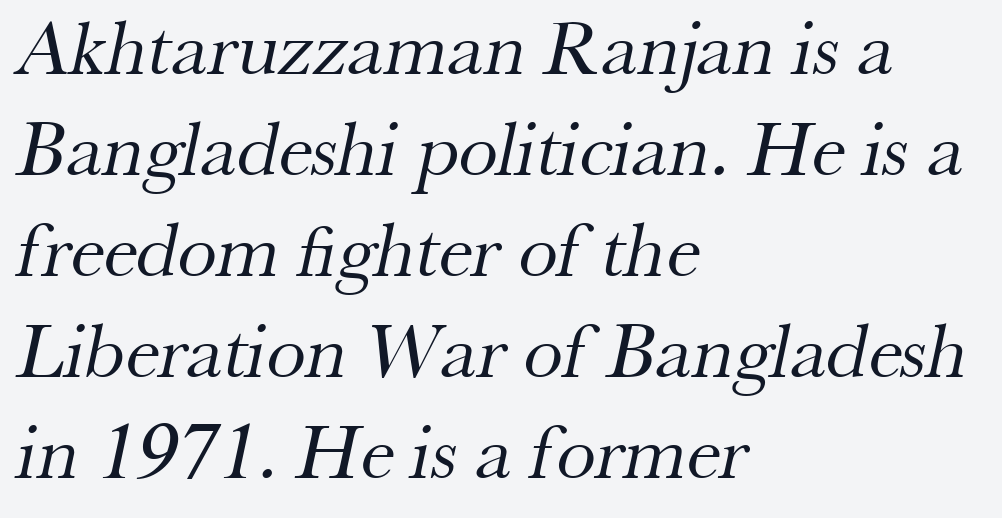
Q: Is the text bold? A: No.
Q: Is the typeface a serif or a sans-serif typeface? A: Serif.
Q: Is the text underlined? A: No.
Q: How is the paragraph aligned? A: Left-aligned.
Q: Is the spacing between letters normal or unusually wide? A: Normal.
Q: Is the spacing between lines tight, normal or loose? A: Normal.
Q: Width (condensed, normal, or wide)? A: Normal.
Q: Stroke contrast? A: Medium.
Q: x-height? A: Small.
Q: Monospaced? A: No.
